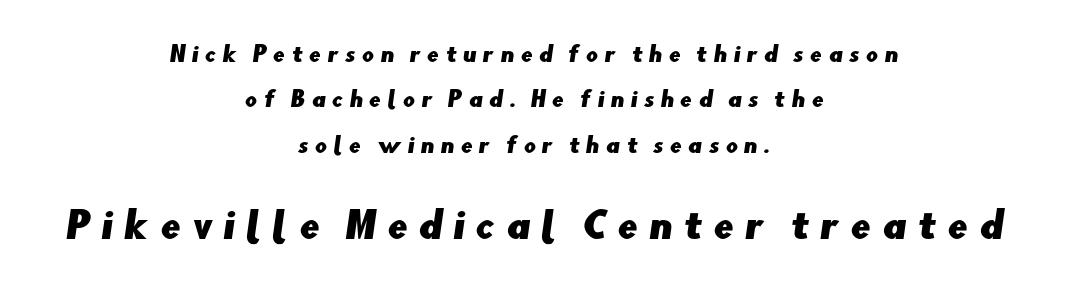
{"serif": "no", "width": "normal", "stroke_contrast": "low", "x_height": "small", "monospaced": "no", "underline": "no", "align": "center", "line_spacing": "loose", "line_spacing_ratio": 2.16, "letter_spacing": "wide", "letter_spacing_em": 0.3, "larger_block": "second", "size_ratio": 1.71, "glyph_px": 36}
